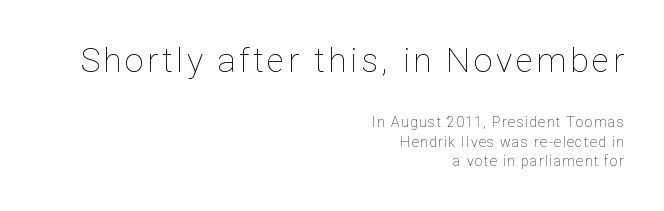
The image shows 34 px thin type, upright; set right-aligned, normal line spacing (1.39x), not underlined; the first (top) block is 2.43x larger; low stroke contrast and a medium x-height.
